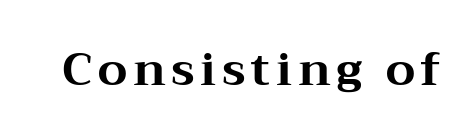
Q: Is the text bold? A: Yes.
Q: Is the text italic (slanted)? A: No, it is upright.
Q: Is the typeface a serif or a sans-serif typeface? A: Serif.
Q: Is the text underlined? A: No.
Q: Width (condensed, normal, or wide)? A: Wide.
Q: Stroke contrast? A: Medium.
Q: x-height? A: Medium.
Q: Monospaced? A: No.
